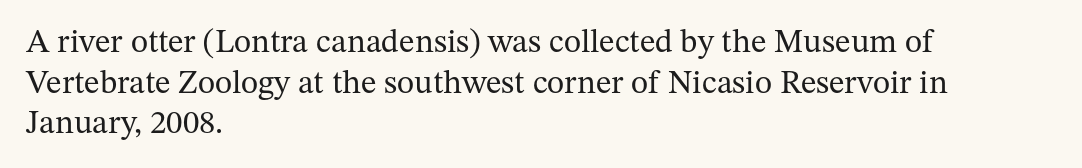
{"serif": "yes", "italic": "no", "bold": "no", "weight": "regular", "width": "normal", "stroke_contrast": "medium", "x_height": "medium", "monospaced": "no", "underline": "no", "align": "left", "line_spacing_ratio": 1.23, "letter_spacing": "normal", "letter_spacing_em": 0.0, "glyph_px": 33}
